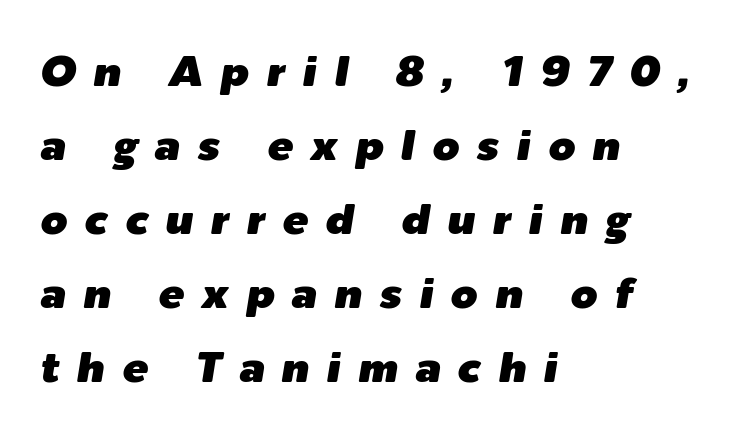
Q: Is the text italic (slanted)? A: Yes, it leans right by about 9 degrees.
Q: Is the text underlined? A: No.
Q: How is the paragraph aligned? A: Left-aligned.
Q: Is the spacing between letters normal or unusually wide? A: Unusually wide.
Q: Width (condensed, normal, or wide)? A: Normal.
Q: Stroke contrast? A: Low.
Q: x-height? A: Medium.
Q: Monospaced? A: No.
